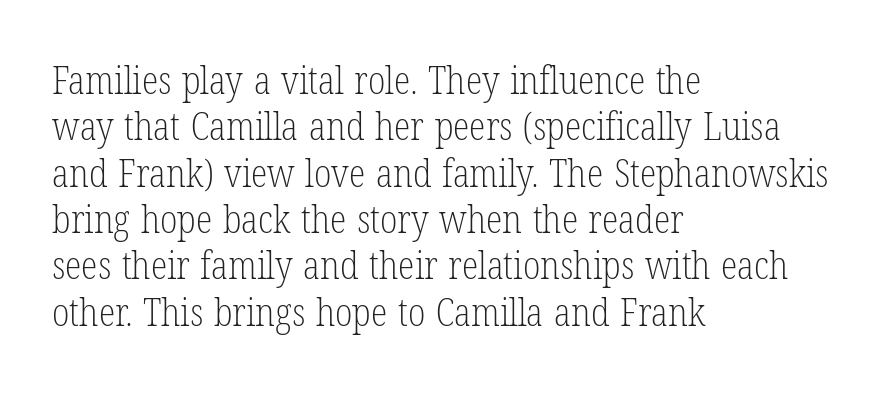
Q: Is the text bold? A: No.
Q: Is the text italic (slanted)? A: No, it is upright.
Q: Is the typeface a serif or a sans-serif typeface? A: Serif.
Q: Is the text underlined? A: No.
Q: How is the paragraph aligned? A: Left-aligned.
Q: Is the spacing between letters normal or unusually wide? A: Normal.
Q: Width (condensed, normal, or wide)? A: Condensed.
Q: Stroke contrast? A: Low.
Q: x-height? A: Medium.
Q: Monospaced? A: No.
